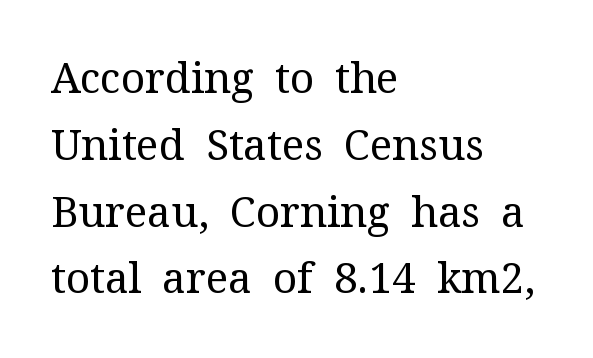
This reads as an unemphasized weight, regular at the heaviest. Which margin do the lines hug? The left one — the right edge is uneven. The type family on display is of the serif kind. The face used here is rendered with its standard letterfit. The line-height multiplier appears to be the usual default. The letters advance in unequal steps, a hallmark of proportional type.
